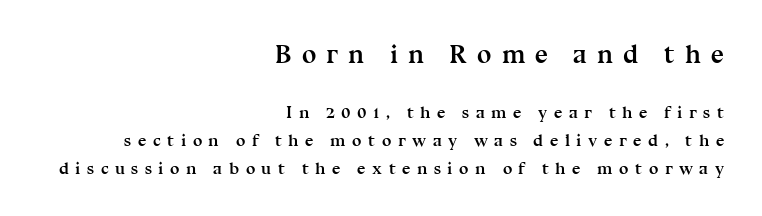
The image shows 26 px bold type, upright; set right-aligned, normal line spacing (1.65x), unusually wide letter spacing (+0.38 em), not underlined; the first (top) block is 1.53x larger.
